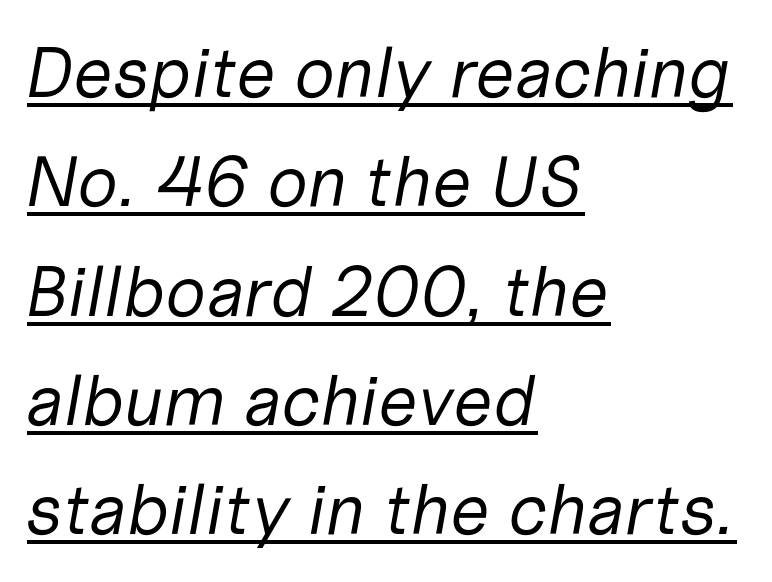
{"italic": "yes", "lean": "right", "slant_degrees": 10, "bold": "no", "weight": "regular", "width": "normal", "stroke_contrast": "low", "x_height": "medium", "monospaced": "no", "underline": "yes", "align": "left", "line_spacing": "normal", "line_spacing_ratio": 1.54, "letter_spacing": "normal", "letter_spacing_em": 0.0, "glyph_px": 71}
